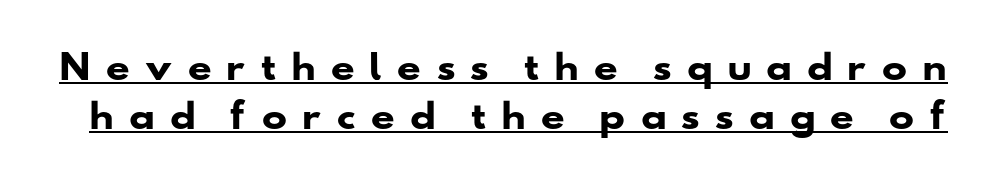
Q: Is the text bold? A: Yes.
Q: Is the typeface a serif or a sans-serif typeface? A: Sans-serif.
Q: Is the text underlined? A: Yes.
Q: Is the spacing between letters normal or unusually wide? A: Unusually wide.
Q: Is the spacing between lines tight, normal or loose? A: Normal.
Q: Width (condensed, normal, or wide)? A: Wide.
Q: Stroke contrast? A: Low.
Q: x-height? A: Small.
Q: Monospaced? A: No.
